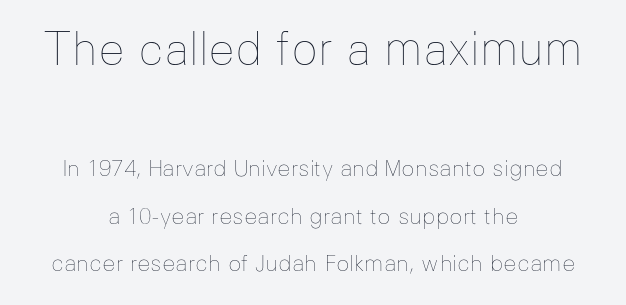
The rendering positions every line midway between the sides. Quick note: underline off. Tall strokes in this sample are plumb rather than angled. Larger block? The one above; the one below is distinctly smaller. Each letter keeps its own natural width here, so spacing adapts to shape.
